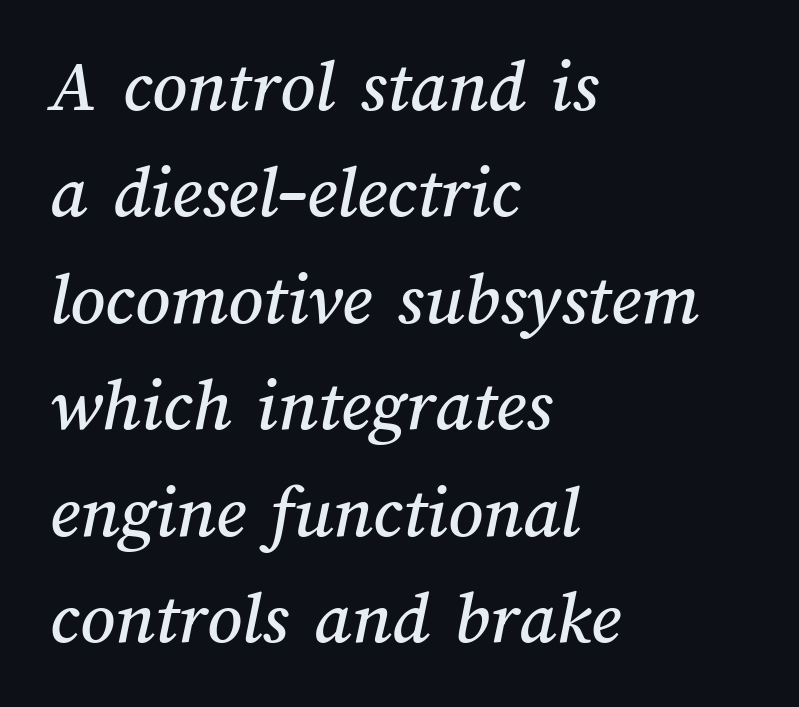
Q: Is the text underlined? A: No.
Q: How is the paragraph aligned? A: Left-aligned.
Q: Is the spacing between letters normal or unusually wide? A: Normal.
Q: Is the spacing between lines tight, normal or loose? A: Normal.
Q: Width (condensed, normal, or wide)? A: Normal.
Q: Stroke contrast? A: Medium.
Q: x-height? A: Medium.
Q: Monospaced? A: No.
